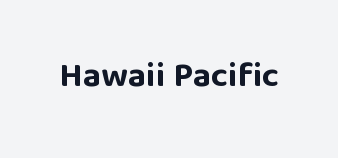
Q: Is the text bold? A: Yes.
Q: Is the text italic (slanted)? A: No, it is upright.
Q: Is the typeface a serif or a sans-serif typeface? A: Sans-serif.
Q: Is the text underlined? A: No.
Q: Is the spacing between letters normal or unusually wide? A: Normal.
Q: Width (condensed, normal, or wide)? A: Normal.
Q: Stroke contrast? A: Low.
Q: x-height? A: Large.
Q: Monospaced? A: No.
